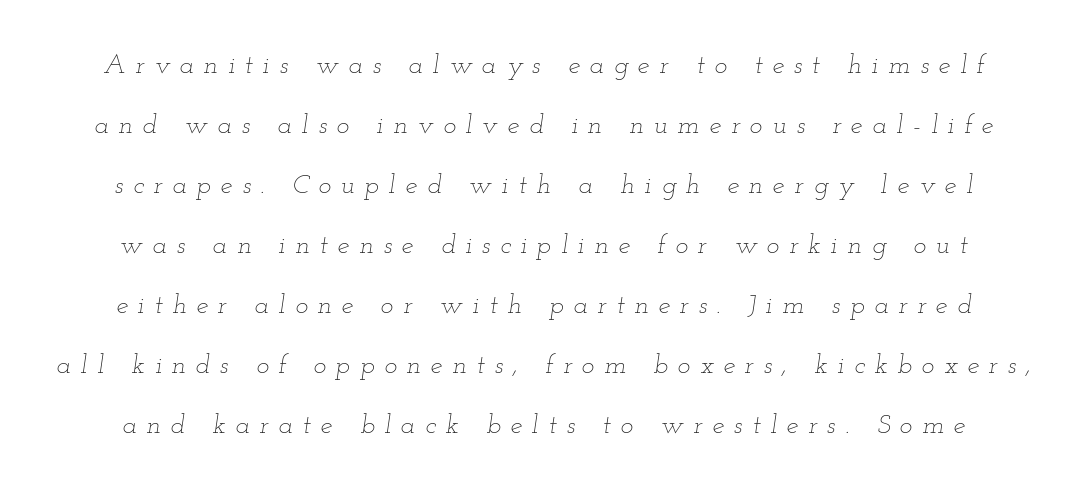
Stroke mass is kept to a normal reading level or below. Underline: absent. Italic: yes, the glyphs are oblique. Leading: increased.
